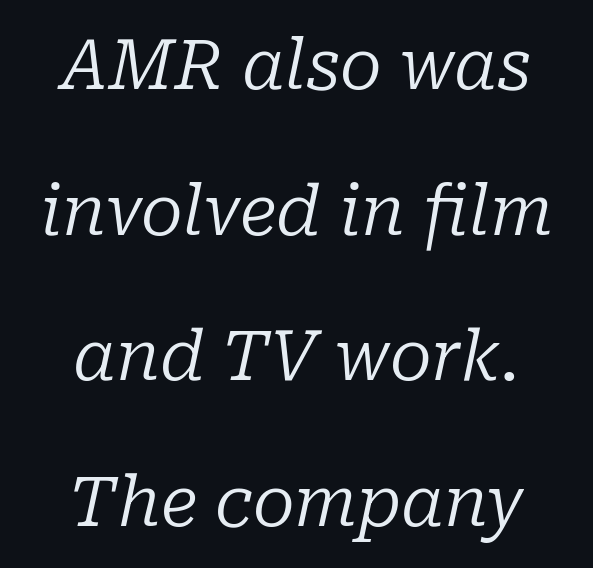
Horizontal alignment here is central, giving a formal, balanced look. Spacing verdict: proportional, widths tailored to each character. Unmarked baselines from the first word to the last. Compared with typical body copy, the letter spacing here is the same. A typesetter would label this face a serif.
